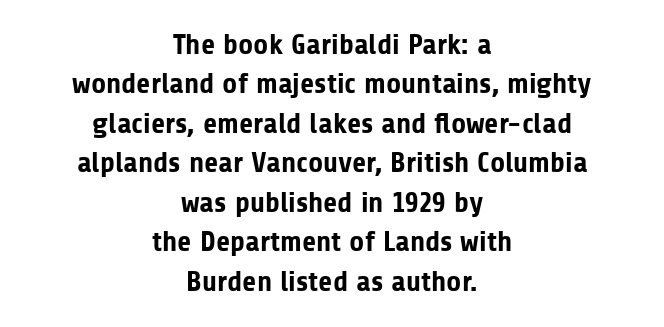
The image shows 29 px bold sans-serif type, upright; set centered, normal line spacing (1.36x), normal letter spacing, not underlined; low stroke contrast and a medium x-height.
